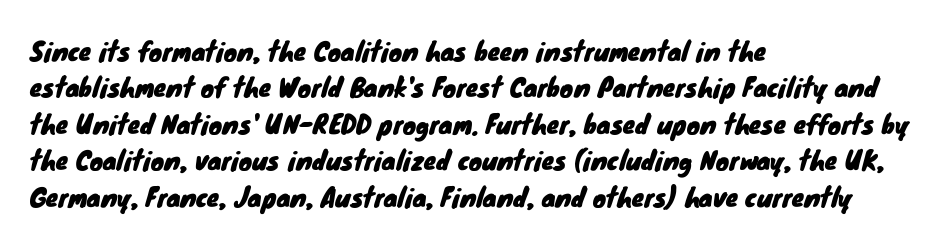
Quick note: interline space is typical. In CSS terms this would be text-align: left. Tracking here is standard; glyphs follow each other at the usual distance. Glance below the letters and you will spot only blank space.
